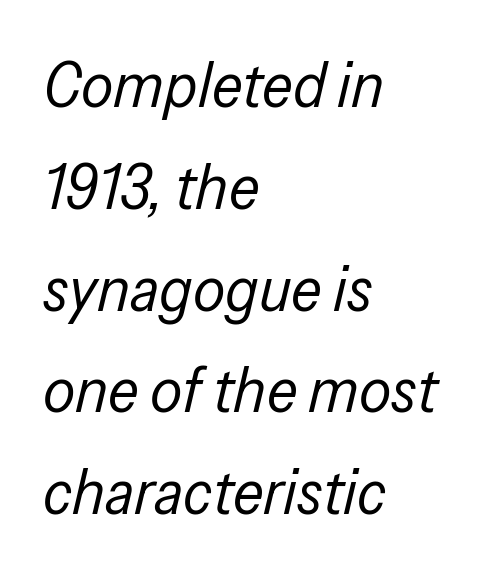
Is the type slanted? Yes — the strokes lean at a clear angle. Counters stay open thanks to moderate or lighter strokes. The lines in this sample share a left origin and differ only in where they stop. Type without underlining. Students, note that the glyphs here touch the page at normal intervals.
